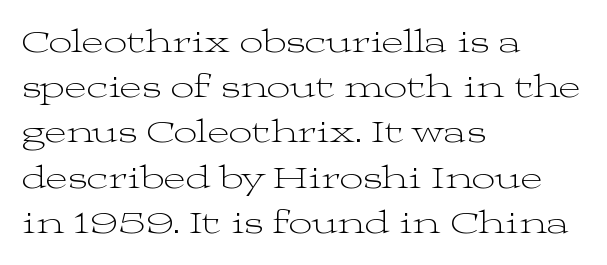
The lines in this sample share a left origin and differ only in where they stop. Spacing between characters is what you'd get straight out of the box. The baseline area is clear. This is serif lettering, the kind often seen in printed books. Each stroke keeps to a modest, everyday thickness or less.
